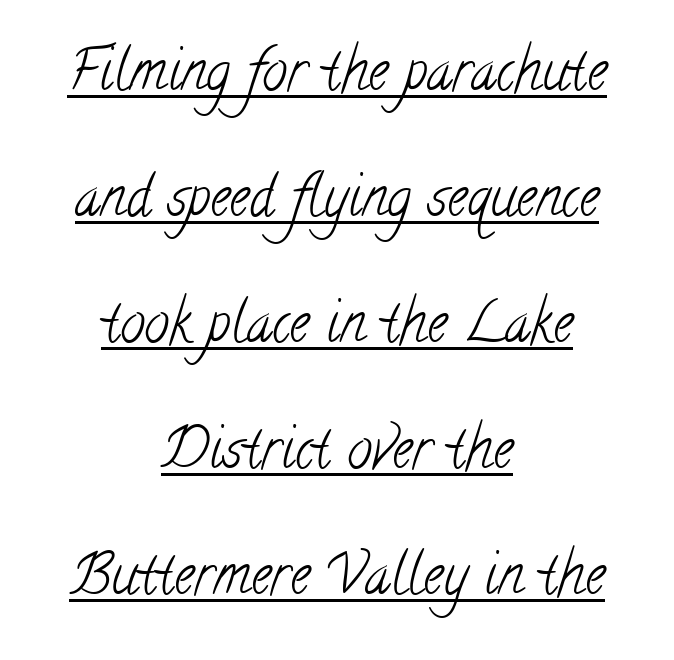
{"serif": "yes", "bold": "no", "weight": "light", "width": "condensed", "stroke_contrast": "low", "x_height": "small", "monospaced": "no", "underline": "yes", "align": "center", "line_spacing": "loose", "line_spacing_ratio": 2.25, "letter_spacing": "normal", "letter_spacing_em": 0.0, "glyph_px": 56}
